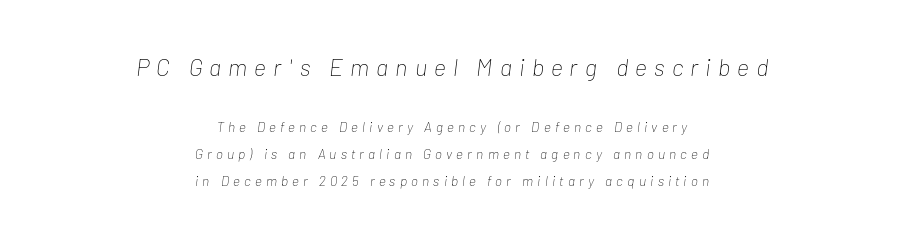
Q: Is the text bold? A: No.
Q: Is the text italic (slanted)? A: Yes, it leans right by about 7 degrees.
Q: Is the text underlined? A: No.
Q: How is the paragraph aligned? A: Centered.
Q: Is the spacing between letters normal or unusually wide? A: Unusually wide.
Q: Is the spacing between lines tight, normal or loose? A: Loose.
Q: Which block of text is set in a larger size, the first (top) or the second (bottom)? A: The first (top) one.
